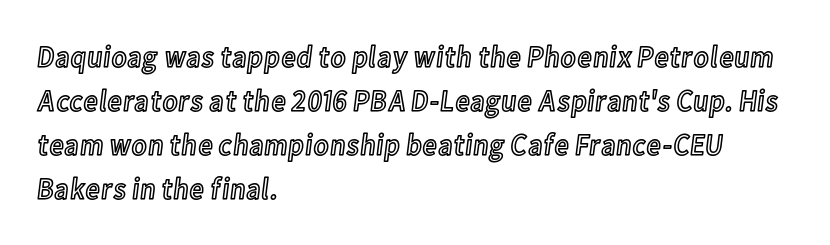
Q: Is the text italic (slanted)? A: Yes.
Q: Is the text underlined? A: No.
Q: How is the paragraph aligned? A: Left-aligned.
Q: Is the spacing between letters normal or unusually wide? A: Normal.
Q: Is the spacing between lines tight, normal or loose? A: Normal.
Q: Width (condensed, normal, or wide)? A: Condensed.
Q: x-height? A: Medium.
Q: Monospaced? A: No.
